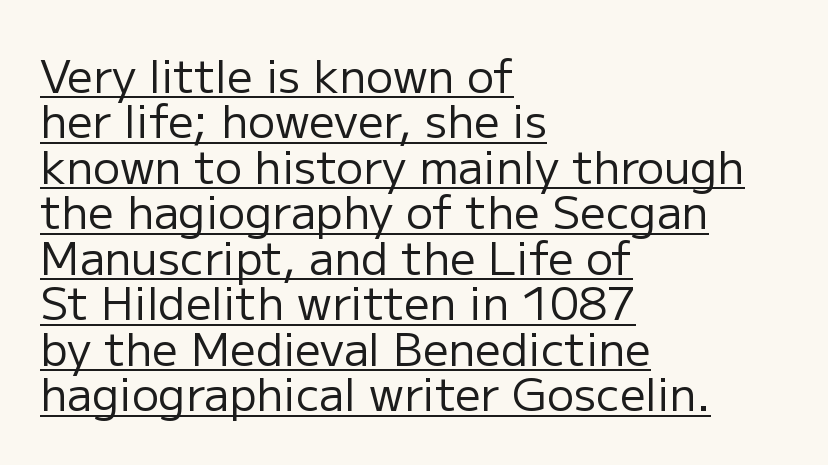
{"serif": "no", "italic": "no", "bold": "no", "weight": "regular", "width": "normal", "stroke_contrast": "low", "x_height": "medium", "monospaced": "no", "underline": "yes", "align": "left", "line_spacing": "tight", "line_spacing_ratio": 1.01, "letter_spacing": "normal", "letter_spacing_em": 0.0, "glyph_px": 45}
